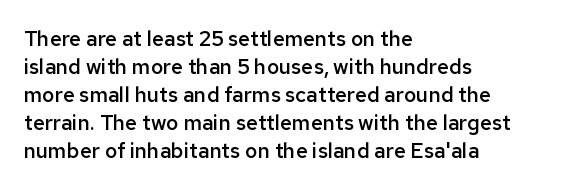
The image shows 21 px text type, upright; set left-aligned, normal line spacing (1.33x), normal letter spacing, not underlined.
